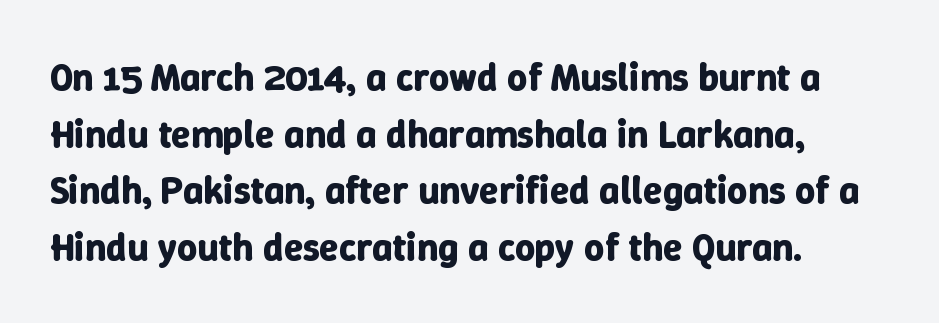
Observe the ordinary spacing: letters are neighbours, not strangers. The passage shown is typed in a proportional face where columns would drift. Style check: upright. The lines in this sample share a left origin and differ only in where they stop. These lines carry a lot of weight — the face is fully bold.
